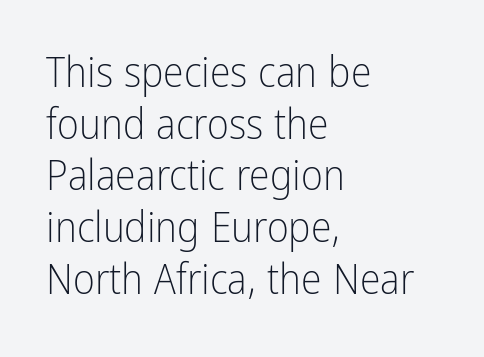
{"serif": "no", "italic": "no", "bold": "no", "weight": "light", "width": "condensed", "stroke_contrast": "low", "x_height": "medium", "monospaced": "no", "underline": "no", "align": "left", "line_spacing_ratio": 1.23, "letter_spacing": "normal", "letter_spacing_em": 0.0, "glyph_px": 42}
